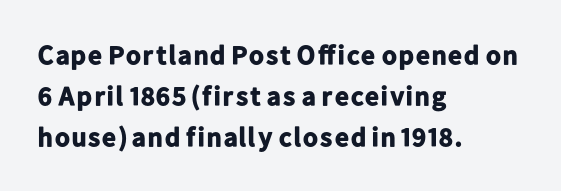
The image shows 27 px bold type, upright; set left-aligned, normal line spacing (1.51x), normal letter spacing, not underlined.
